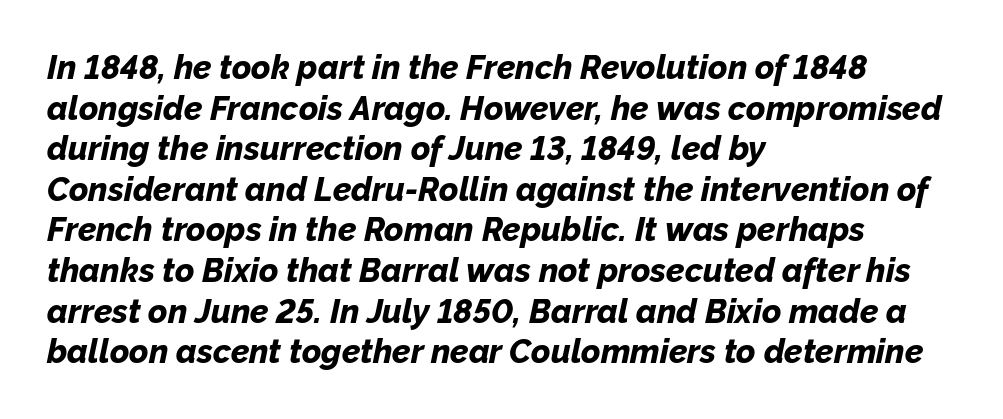
The image shows 33 px bold type, italic (leaning right); set left-aligned, line spacing 1.23x, normal letter spacing, not underlined; low stroke contrast and a medium x-height.
